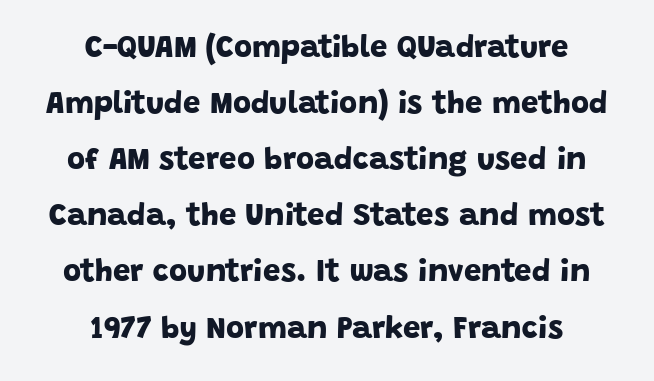
The image shows 31 px bold sans-serif type; set centered, line spacing 1.81x, normal letter spacing, not underlined; low stroke contrast and a large x-height.
